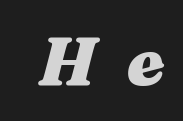
Q: Is the text bold? A: Yes.
Q: Is the text italic (slanted)? A: Yes, it leans right by about 16 degrees.
Q: Is the text underlined? A: No.
Q: Is the spacing between letters normal or unusually wide? A: Unusually wide.
Q: Width (condensed, normal, or wide)? A: Wide.
Q: Stroke contrast? A: Medium.
Q: x-height? A: Medium.
Q: Monospaced? A: No.
